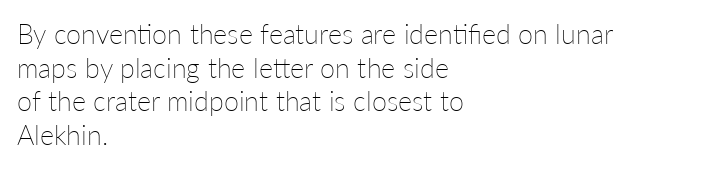
{"italic": "no", "bold": "no", "underline": "no", "align": "left", "line_spacing": "normal", "line_spacing_ratio": 1.25, "letter_spacing": "normal", "letter_spacing_em": 0.0, "glyph_px": 27}
